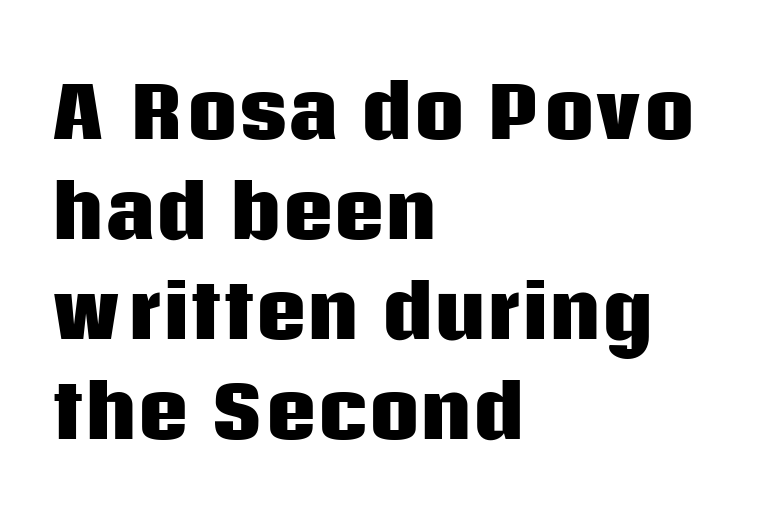
The image shows 71 px heavy sans-serif type, upright; set left-aligned, normal line spacing (1.41x), normal letter spacing, not underlined; low stroke contrast and a large x-height.
